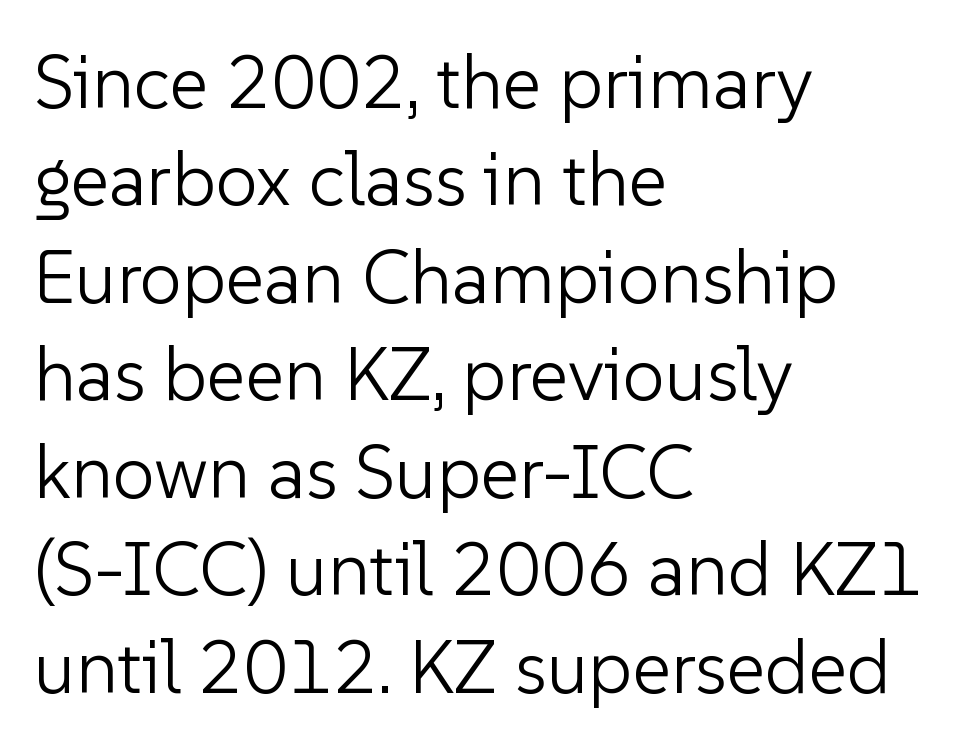
{"serif": "no", "italic": "no", "bold": "no", "weight": "light", "width": "normal", "stroke_contrast": "low", "x_height": "medium", "monospaced": "no", "underline": "no", "align": "left", "line_spacing": "normal", "line_spacing_ratio": 1.3, "letter_spacing": "normal", "letter_spacing_em": 0.0, "glyph_px": 75}
